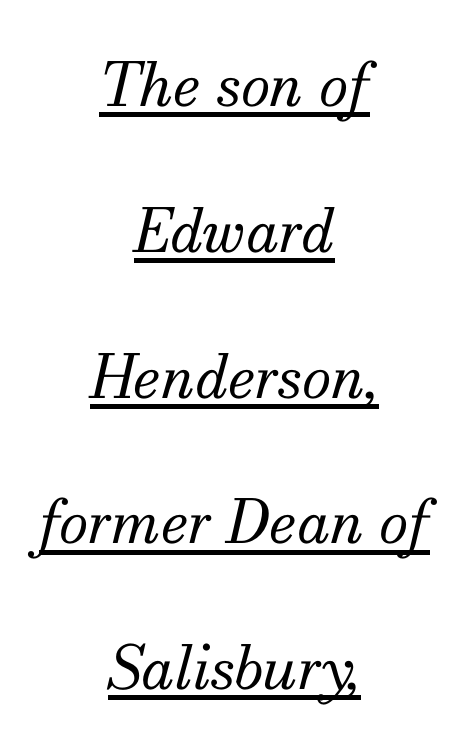
Q: Is the text bold? A: No.
Q: Is the text italic (slanted)? A: Yes, it leans right by about 13 degrees.
Q: Is the typeface a serif or a sans-serif typeface? A: Serif.
Q: Is the text underlined? A: Yes.
Q: How is the paragraph aligned? A: Centered.
Q: Is the spacing between letters normal or unusually wide? A: Normal.
Q: Is the spacing between lines tight, normal or loose? A: Loose.
Q: Width (condensed, normal, or wide)? A: Normal.
Q: Stroke contrast? A: Medium.
Q: x-height? A: Small.
Q: Monospaced? A: No.
